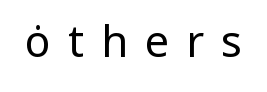
In terms of letterform style, serifs are entirely absent. This sample uses an upright cut, with every glyph sitting square on the baseline. This sample has the flowing, uneven cadence of proportional lettering. A quiet, ordinary-to-light weight characterises the typeface. The gaps between neighbouring characters are conspicuously large. Letters rest on an invisible, unmarked baseline.
